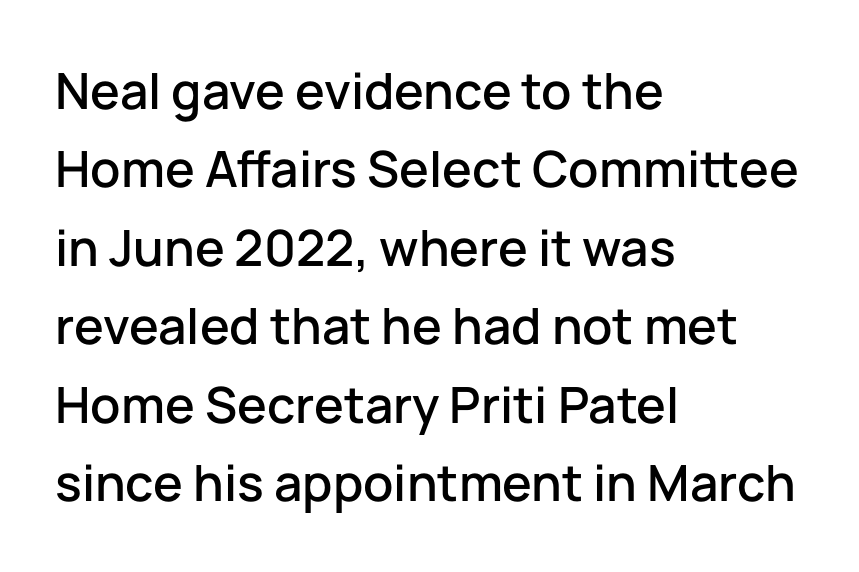
{"serif": "no", "italic": "no", "width": "normal", "stroke_contrast": "low", "x_height": "medium", "monospaced": "no", "underline": "no", "align": "left", "line_spacing": "normal", "line_spacing_ratio": 1.57, "letter_spacing": "normal", "letter_spacing_em": 0.0, "glyph_px": 50}
